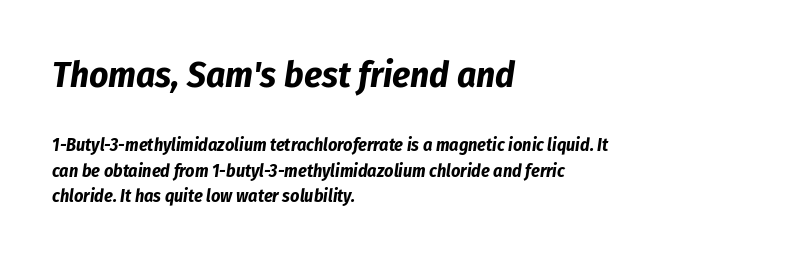
The image shows 37 px bold, condensed type, italic (leaning right); set left-aligned, normal line spacing (1.42x), normal letter spacing, not underlined; the first (top) block is 2.06x larger; low stroke contrast and a medium x-height.
